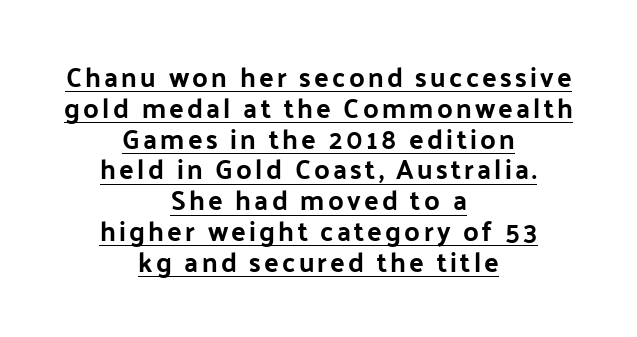
Q: Is the text bold? A: Yes.
Q: Is the text italic (slanted)? A: No, it is upright.
Q: Is the text underlined? A: Yes.
Q: How is the paragraph aligned? A: Centered.
Q: Is the spacing between lines tight, normal or loose? A: Tight.
